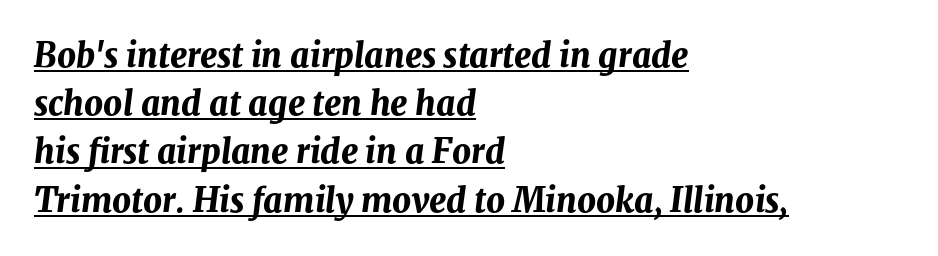
Q: Is the text bold? A: Yes.
Q: Is the text italic (slanted)? A: Yes, it leans right by about 8 degrees.
Q: Is the text underlined? A: Yes.
Q: How is the paragraph aligned? A: Left-aligned.
Q: Is the spacing between letters normal or unusually wide? A: Normal.
Q: Is the spacing between lines tight, normal or loose? A: Normal.
Q: Width (condensed, normal, or wide)? A: Normal.
Q: Stroke contrast? A: Medium.
Q: x-height? A: Medium.
Q: Monospaced? A: No.
